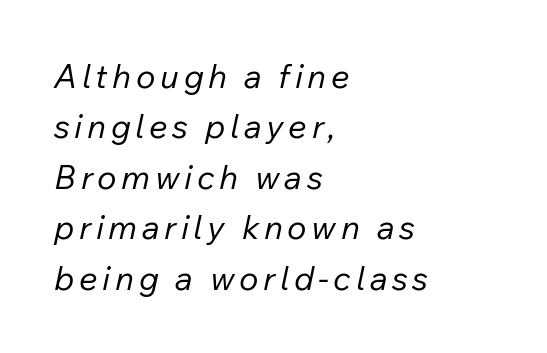
Clear beneath every line of the passage. Is this a fixed-width face? No — the glyphs have proportional, varying widths. The text block is weighted toward the left margin, trailing off unevenly rightward. Rendered with sloped, italic letterforms. One glance says typical: line gaps are just what's usual. The weight would be labelled regular, book, light, or lighter still.
